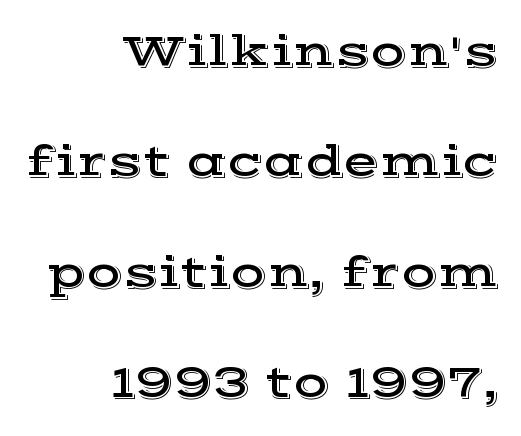
A student would call this right alignment; a typographer would say flush right, rag left. This sample uses a serif face. These lines are rendered in a variable-pitch font. Nobody drew a line under any word here. Nothing unusual about the tracking: characters are spaced as the font intends. The passage shown stacks its lines with a broad gap.
